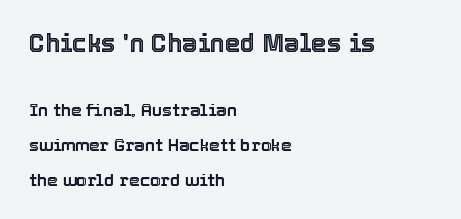
{"italic": "no", "underline": "no", "align": "left", "line_spacing": "loose", "line_spacing_ratio": 2.05, "letter_spacing": "normal", "letter_spacing_em": 0.0, "larger_block": "first", "size_ratio": 1.47, "glyph_px": 25}
